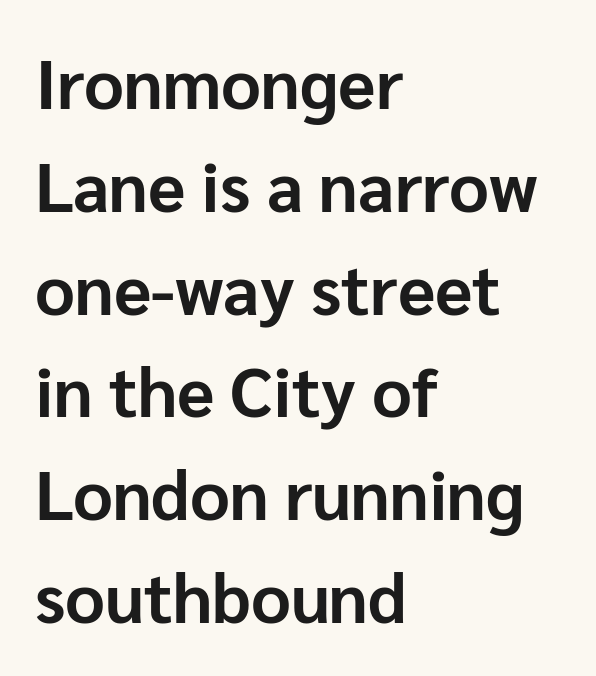
Is the block centered? No — it sits flush against the left margin. Words float on clear page, feet unadorned. The passage shown is emphatically bold. Notice how the stems are strictly vertical — no italics here. A typesetter would call this proportional, since set widths differ per character. Vertical spacing — default.
